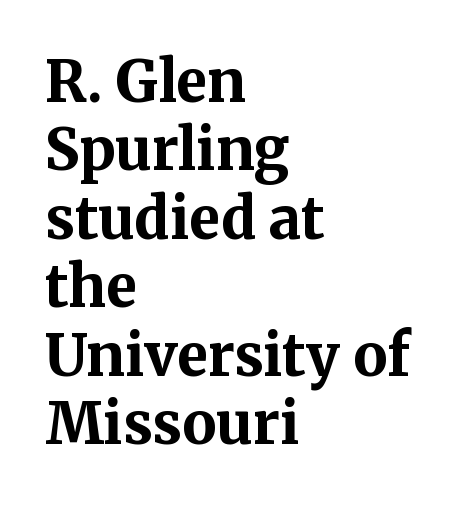
The strip under each line holds only bare page. What weight is shown? A full bold with thick strokes. Spacing verdict: proportional, widths tailored to each character. Letter spacing: default. Notice how the passage keeps a crisp vertical edge on the left only.
